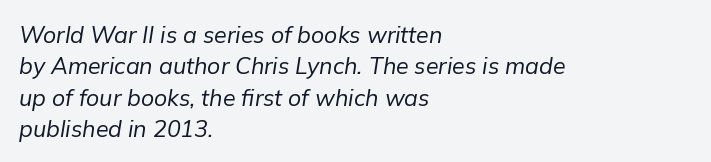
Q: Is the text bold? A: No.
Q: Is the text italic (slanted)? A: Yes, it leans right by about 9 degrees.
Q: Is the text underlined? A: No.
Q: How is the paragraph aligned? A: Left-aligned.
Q: Is the spacing between letters normal or unusually wide? A: Normal.
Q: Is the spacing between lines tight, normal or loose? A: Normal.
